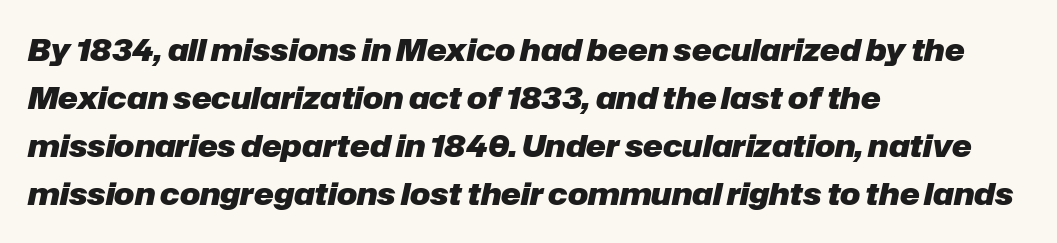
Q: Is the text bold? A: Yes.
Q: Is the text italic (slanted)? A: Yes, it leans right by about 12 degrees.
Q: Is the text underlined? A: No.
Q: How is the paragraph aligned? A: Left-aligned.
Q: Is the spacing between letters normal or unusually wide? A: Normal.
Q: Is the spacing between lines tight, normal or loose? A: Normal.
Q: Width (condensed, normal, or wide)? A: Normal.
Q: Stroke contrast? A: Low.
Q: x-height? A: Medium.
Q: Monospaced? A: No.
